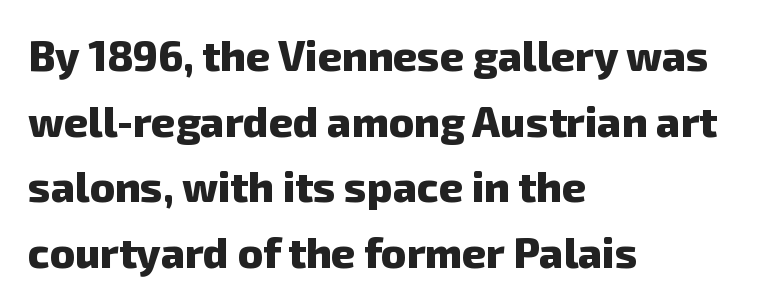
The face used here is proportionally spaced, like ordinary book or web type. In CSS terms this would be text-align: left. The letters carry no serifs — their stems end cleanly without finishing strokes. Plenty of ink on the page — the face is bold.
